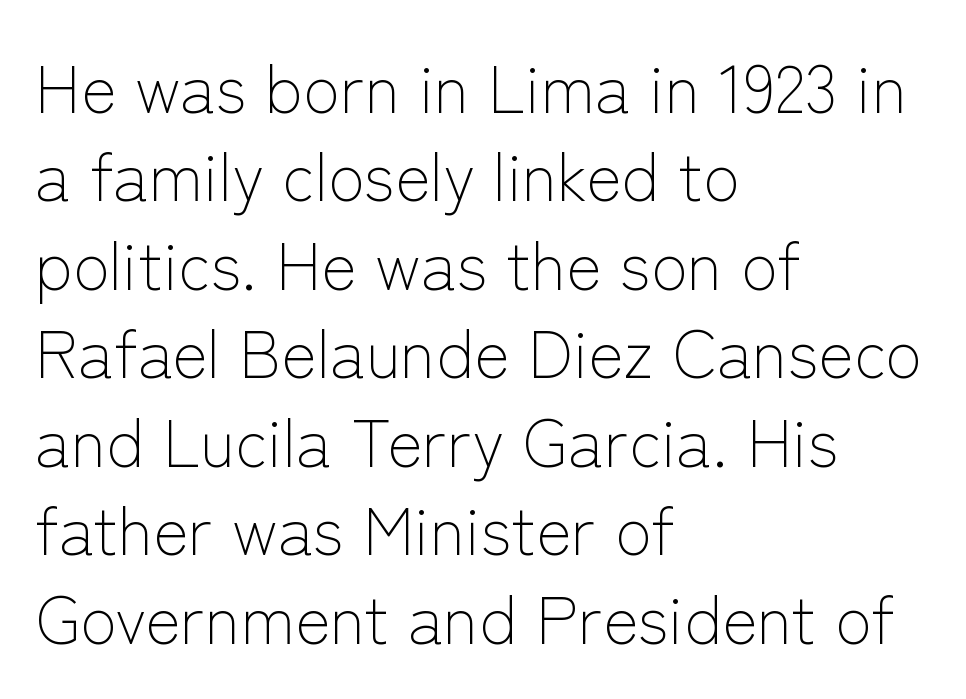
Italic: no, the glyphs are upright roman. Each letter keeps its own natural width here, so spacing adapts to shape. This is not heavy type; no bold has been used. What stands out about the letter spacing? Nothing — it is the standard amount. These lines are composed in type without serifs. Underlining? Definitely not there.
